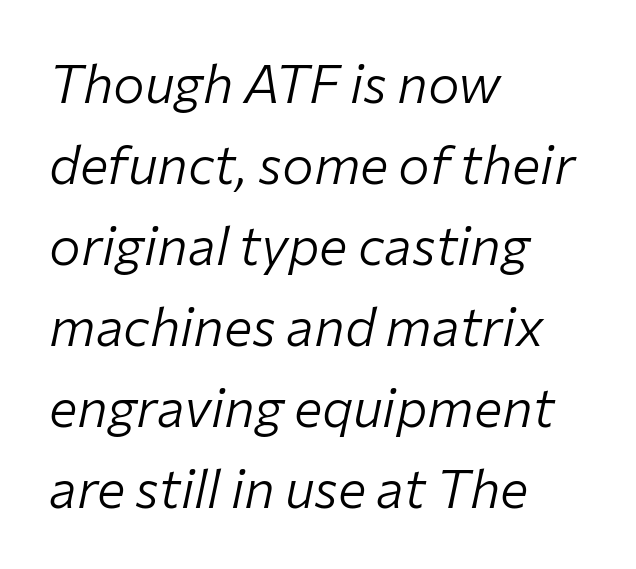
Clear beneath every line of the passage. The face looks like a standard text weight, possibly lighter. Students, note that the glyphs here touch the page at normal intervals. Layout note: lines flush left. The face used here is proportionally spaced, like ordinary book or web type.
